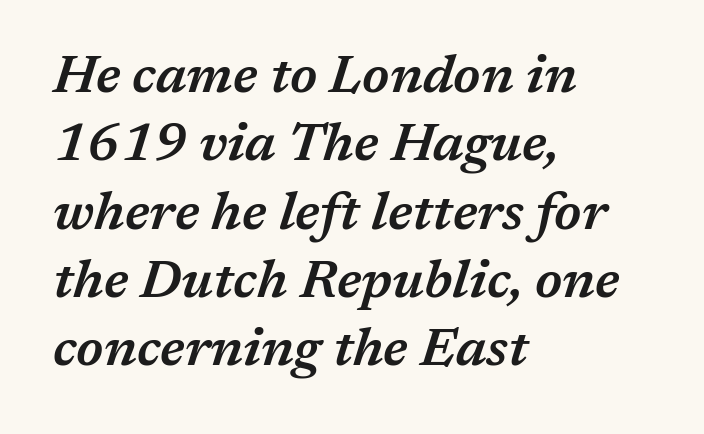
This rendering features lettering with no underline. Think of a printed novel: that variable character pitch is what you see here. You can tell it's italic because the verticals aren't actually vertical. There is no visible air inserted between adjacent glyphs.
